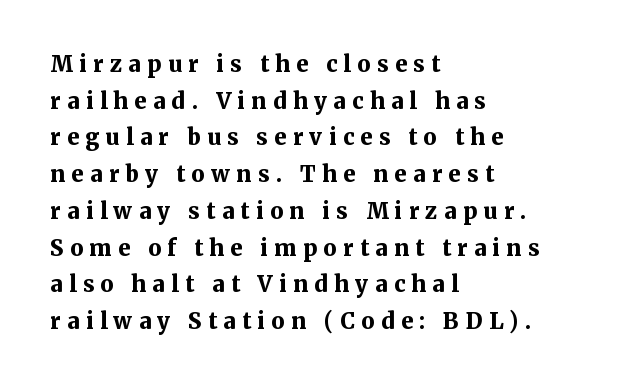
The image shows 22 px bold type, upright; set left-aligned, normal line spacing (1.67x), unusually wide letter spacing (+0.29 em), not underlined.
